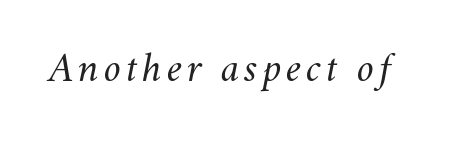
The image shows 43 px light type, italic (leaning right); set not underlined; medium stroke contrast and a small x-height.
